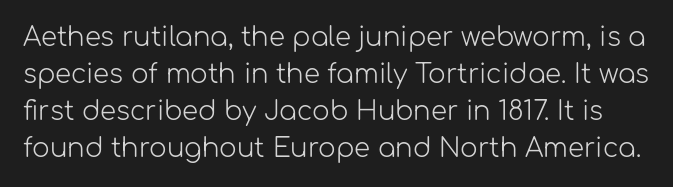
{"italic": "no", "bold": "no", "underline": "no", "line_spacing": "normal", "line_spacing_ratio": 1.42, "letter_spacing": "normal", "letter_spacing_em": 0.0, "glyph_px": 26}
